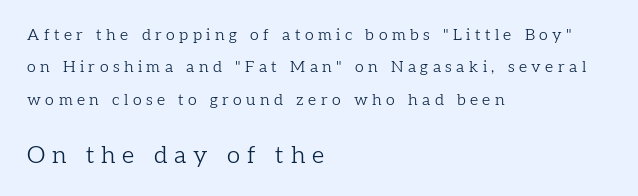
{"italic": "no", "bold": "no", "underline": "no", "align": "left", "line_spacing": "loose", "line_spacing_ratio": 2.02, "letter_spacing": "wide", "letter_spacing_em": 0.28, "larger_block": "second", "size_ratio": 1.5, "glyph_px": 24}
